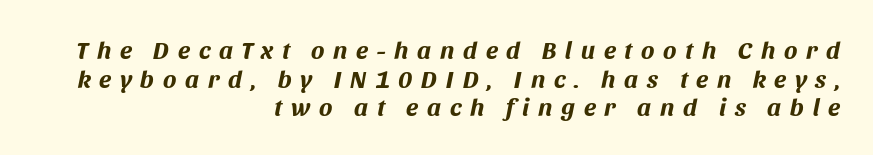
{"italic": "yes", "lean": "right", "slant_degrees": 11, "bold": "yes", "underline": "no", "align": "right", "line_spacing": "tight", "line_spacing_ratio": 1.15, "letter_spacing": "wide", "letter_spacing_em": 0.35, "glyph_px": 25}
